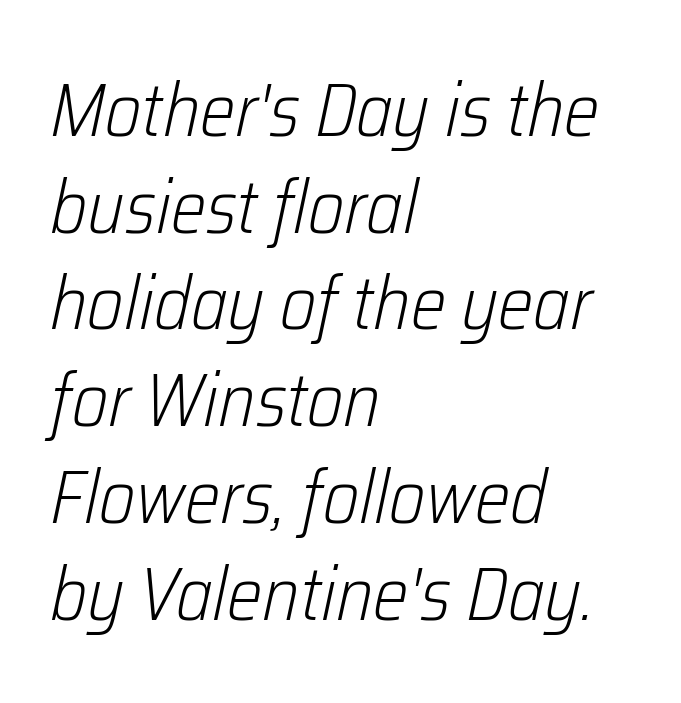
{"italic": "yes", "lean": "right", "slant_degrees": 12, "bold": "no", "weight": "light", "width": "condensed", "stroke_contrast": "low", "x_height": "medium", "monospaced": "no", "underline": "no", "align": "left", "line_spacing": "normal", "line_spacing_ratio": 1.29, "letter_spacing": "normal", "letter_spacing_em": 0.0, "glyph_px": 75}
